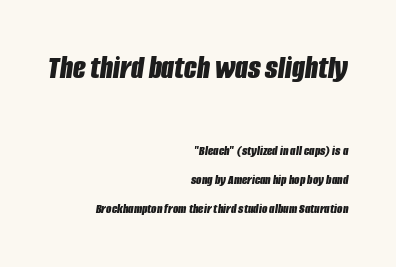
The image shows 33 px bold, condensed type, italic (leaning right); set right-aligned, loose line spacing (2.06x), normal letter spacing, not underlined; the first (top) block is 2.36x larger; low stroke contrast and a large x-height.
